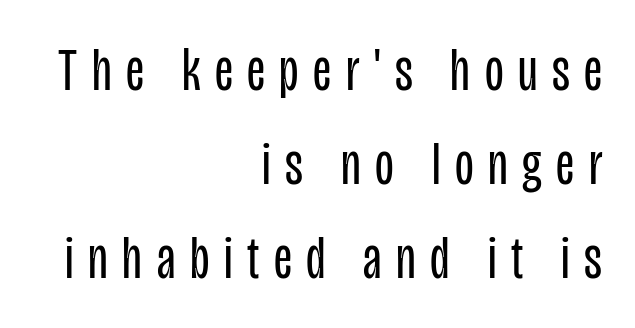
Weight: in the light-to-regular range. Are there feet on the stems? There aren't — it's a sans. This block has exactly the height ordinary leading produces. All the whitespace from short lines collects on the left. Style check: upright. A typesetter would call this proportional, since set widths differ per character.
